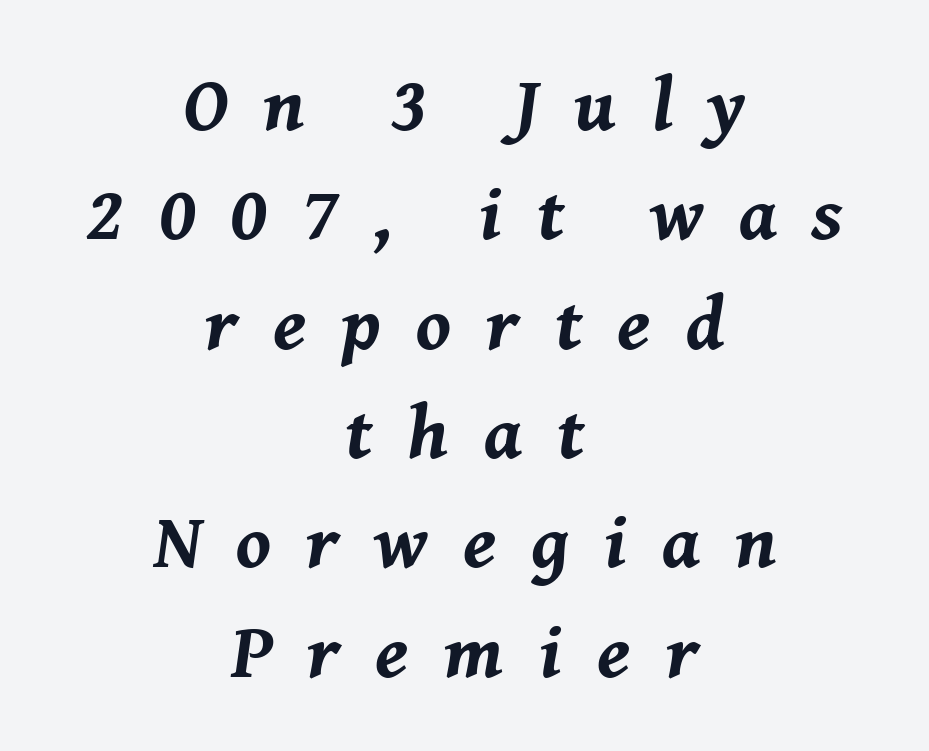
Q: Is the text bold? A: Yes.
Q: Is the text italic (slanted)? A: Yes, it leans right by about 8 degrees.
Q: Is the text underlined? A: No.
Q: How is the paragraph aligned? A: Centered.
Q: Is the spacing between letters normal or unusually wide? A: Unusually wide.
Q: Is the spacing between lines tight, normal or loose? A: Normal.
Q: Width (condensed, normal, or wide)? A: Normal.
Q: Stroke contrast? A: Medium.
Q: x-height? A: Medium.
Q: Monospaced? A: No.
